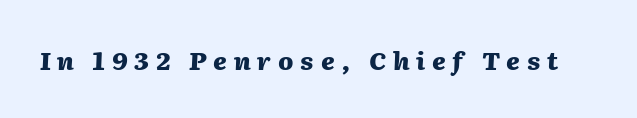
The image shows 25 px bold type, italic (leaning right); set unusually wide letter spacing (+0.27 em), not underlined.
